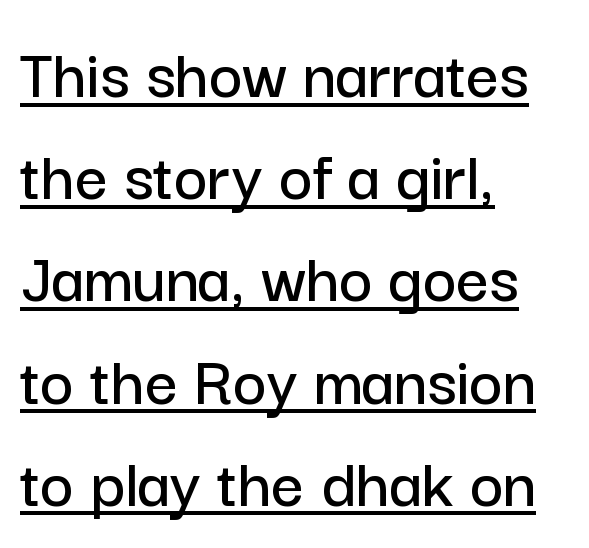
The image shows 72 px sans-serif type, upright; set left-aligned, normal line spacing (1.42x), normal letter spacing, underlined; low stroke contrast and a medium x-height.
